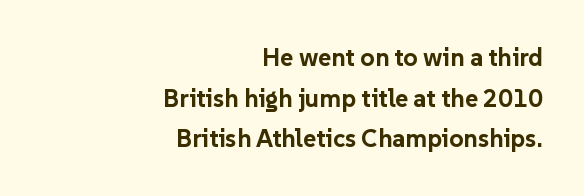
The image shows 25 px bold type, upright; set right-aligned, normal line spacing (1.63x), normal letter spacing, not underlined.
